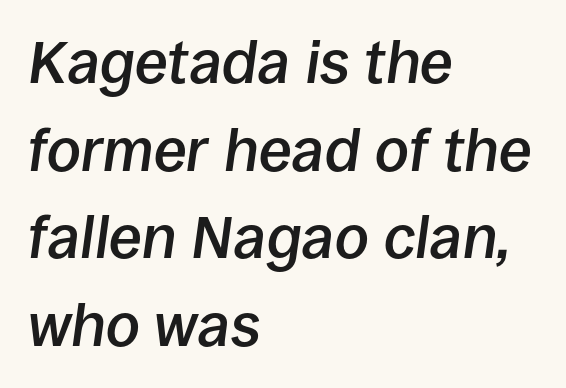
Q: Is the text bold? A: Semi-bold.
Q: Is the text italic (slanted)? A: Yes, it leans right by about 8 degrees.
Q: Is the text underlined? A: No.
Q: How is the paragraph aligned? A: Left-aligned.
Q: Is the spacing between letters normal or unusually wide? A: Normal.
Q: Is the spacing between lines tight, normal or loose? A: Normal.
Q: Width (condensed, normal, or wide)? A: Normal.
Q: Stroke contrast? A: Low.
Q: x-height? A: Large.
Q: Monospaced? A: No.
